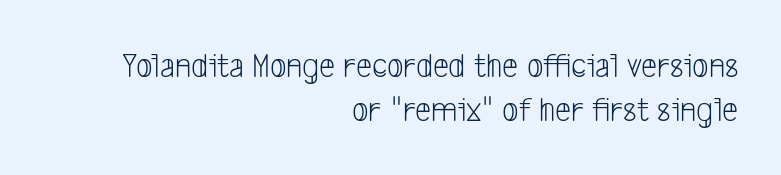
The image shows 36 px light, condensed sans-serif type; set right-aligned, line spacing 1.23x, normal letter spacing, not underlined; low stroke contrast and a medium x-height.
